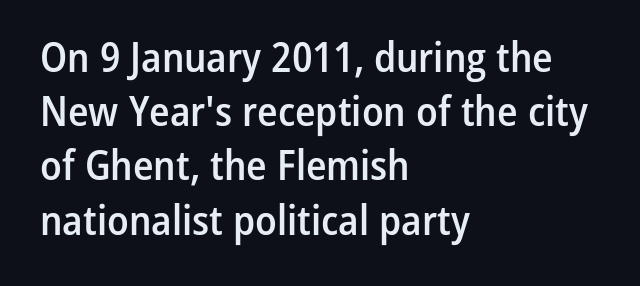
{"serif": "no", "italic": "no", "bold": "semi", "weight": "semibold", "width": "condensed", "stroke_contrast": "low", "x_height": "medium", "monospaced": "no", "underline": "no", "align": "left", "line_spacing": "normal", "line_spacing_ratio": 1.29, "letter_spacing": "normal", "letter_spacing_em": 0.0, "glyph_px": 42}
